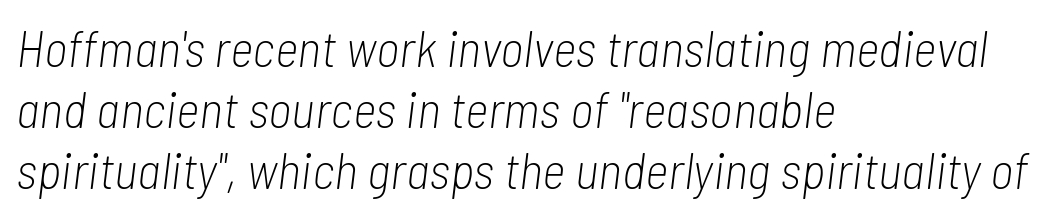
The weight would be labelled regular, book, light, or lighter still. Does the lettering tilt? It does — this is italic. Note the varied advance widths — an 'i' is clearly narrower than an 'm'. The rendering keeps characters at their native spacing. These lines stack with their left ends in a neat column. A clean baseline with only descenders dipping below it.
